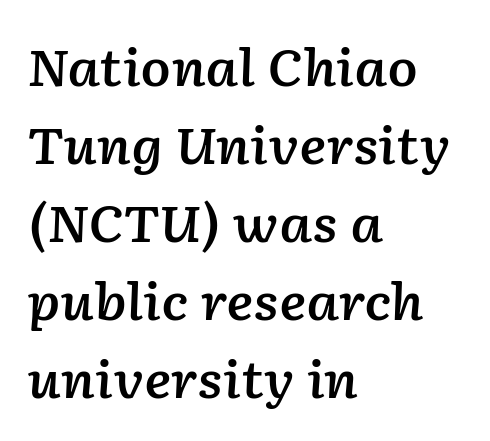
The image shows 50 px semibold type, italic (leaning right); set left-aligned, normal line spacing (1.56x), normal letter spacing, not underlined; low stroke contrast and a medium x-height.
